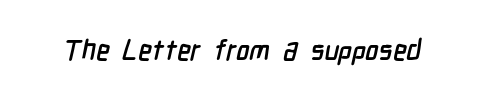
Characters follow at the spacing the type designer built in. Each row of text sits above clean, open space. A sans-serif font was chosen for this passage. Is this a fixed-width face? No — the glyphs have proportional, varying widths.
